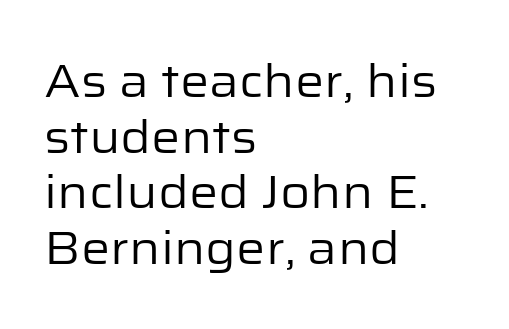
Q: Is the text bold? A: No.
Q: Is the text italic (slanted)? A: No, it is upright.
Q: Is the typeface a serif or a sans-serif typeface? A: Sans-serif.
Q: Is the text underlined? A: No.
Q: How is the paragraph aligned? A: Left-aligned.
Q: Is the spacing between letters normal or unusually wide? A: Normal.
Q: Width (condensed, normal, or wide)? A: Normal.
Q: Stroke contrast? A: Low.
Q: x-height? A: Medium.
Q: Monospaced? A: No.
